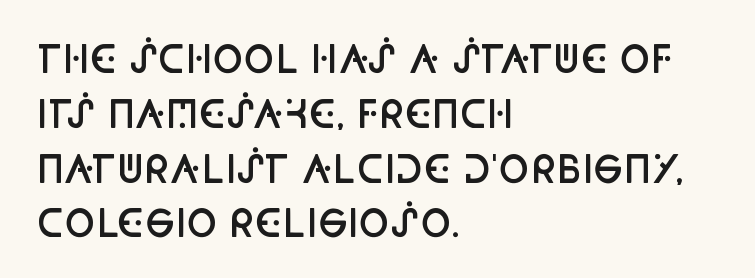
{"serif": "no", "italic": "no", "bold": "semi", "weight": "semibold", "width": "condensed", "stroke_contrast": "low", "x_height": "large", "monospaced": "no", "underline": "no", "align": "left", "line_spacing": "normal", "line_spacing_ratio": 1.48, "letter_spacing": "normal", "letter_spacing_em": 0.0, "glyph_px": 37}
